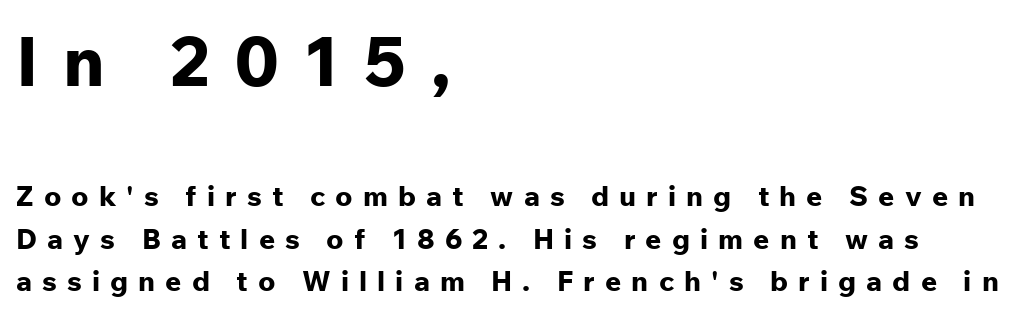
{"serif": "no", "italic": "no", "bold": "yes", "weight": "bold", "width": "normal", "stroke_contrast": "low", "x_height": "medium", "monospaced": "no", "underline": "no", "align": "left", "line_spacing": "normal", "line_spacing_ratio": 1.53, "letter_spacing": "wide", "letter_spacing_em": 0.36, "larger_block": "first", "size_ratio": 2.46, "glyph_px": 69}
